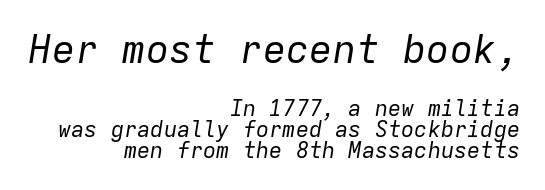
The image shows 39 px regular-weight type, italic (leaning right), monospaced; set right-aligned, tight line spacing (0.96x), normal letter spacing, not underlined; the first (top) block is 1.77x larger; low stroke contrast and a medium x-height.
